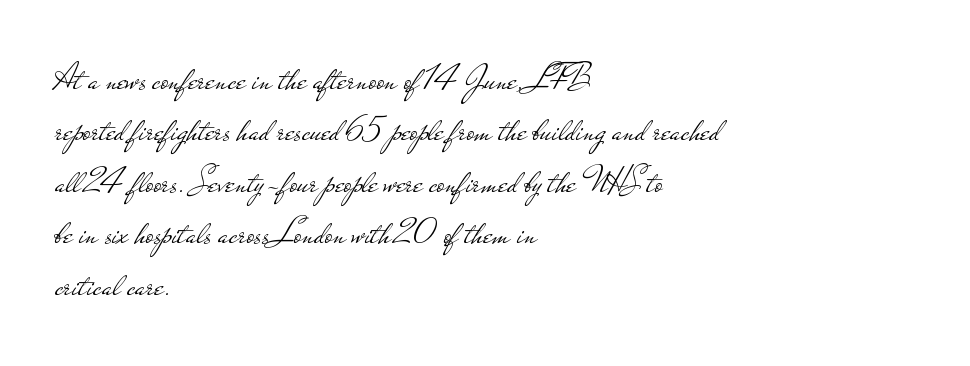
Underlining? Definitely not there. One glance says typical: line gaps are just what's usual. Glyph-to-glyph distance matches everyday printed text. A typesetter would call this proportional, since set widths differ per character.
